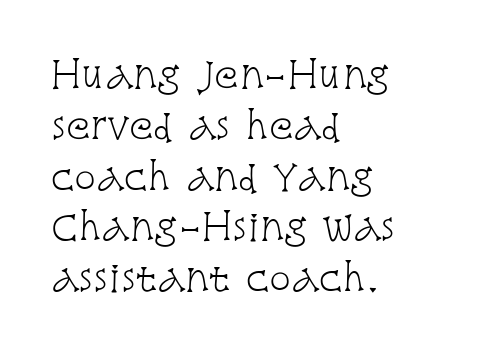
{"serif": "yes", "italic": "no", "bold": "no", "weight": "light", "width": "condensed", "stroke_contrast": "low", "x_height": "large", "monospaced": "no", "underline": "no", "align": "left", "line_spacing": "normal", "line_spacing_ratio": 1.41, "letter_spacing": "normal", "letter_spacing_em": 0.0, "glyph_px": 36}
